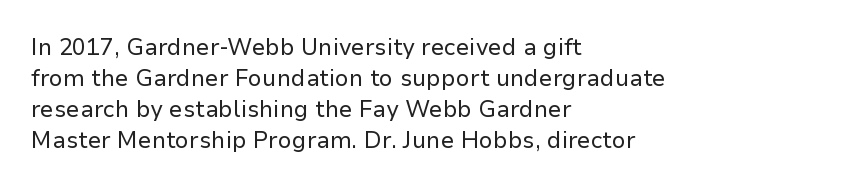
The image shows 23 px text type, upright; set left-aligned, normal line spacing (1.35x), normal letter spacing, not underlined.
